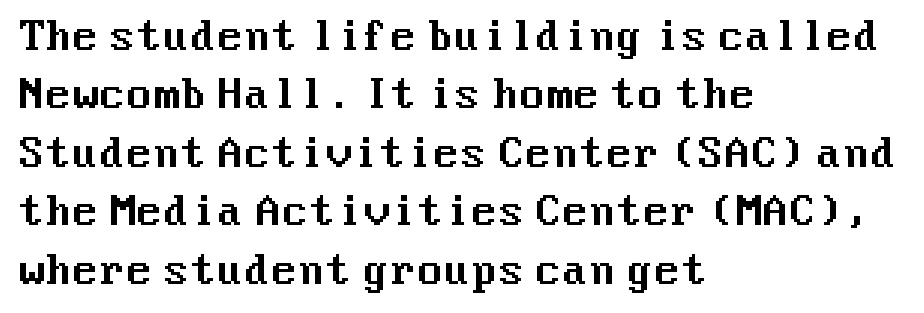
The image shows 39 px sans-serif type, upright; set left-aligned, normal line spacing (1.5x), normal letter spacing, not underlined; medium stroke contrast and a medium x-height.
